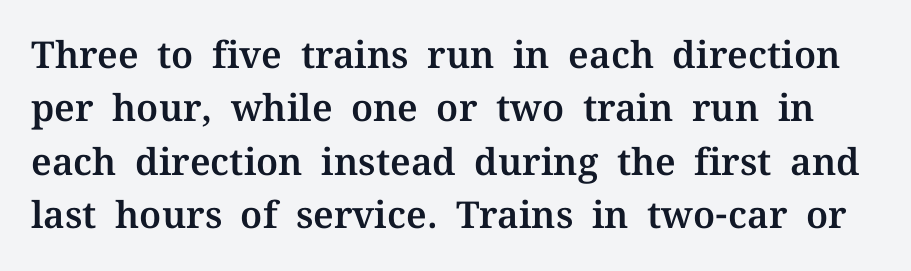
Q: Is the text italic (slanted)? A: No, it is upright.
Q: Is the typeface a serif or a sans-serif typeface? A: Serif.
Q: Is the text underlined? A: No.
Q: Is the spacing between letters normal or unusually wide? A: Normal.
Q: Is the spacing between lines tight, normal or loose? A: Normal.
Q: Width (condensed, normal, or wide)? A: Normal.
Q: Stroke contrast? A: Medium.
Q: x-height? A: Medium.
Q: Monospaced? A: No.
